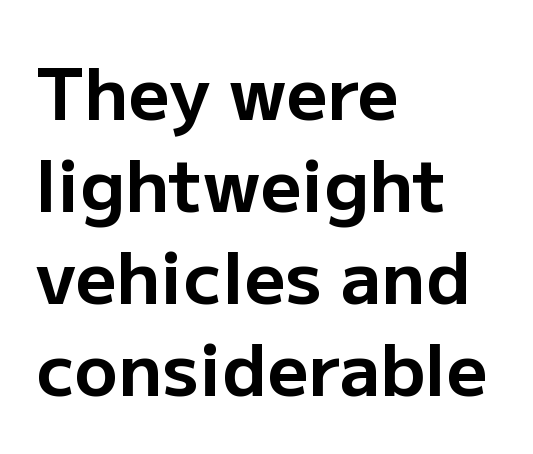
{"serif": "no", "italic": "no", "bold": "yes", "weight": "bold", "width": "normal", "stroke_contrast": "low", "x_height": "medium", "monospaced": "no", "underline": "no", "align": "left", "line_spacing": "normal", "line_spacing_ratio": 1.28, "letter_spacing": "normal", "letter_spacing_em": 0.0, "glyph_px": 72}
